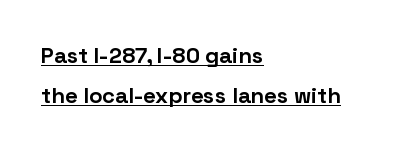
Q: Is the text bold? A: Yes.
Q: Is the text italic (slanted)? A: No, it is upright.
Q: Is the text underlined? A: Yes.
Q: How is the paragraph aligned? A: Left-aligned.
Q: Is the spacing between letters normal or unusually wide? A: Normal.
